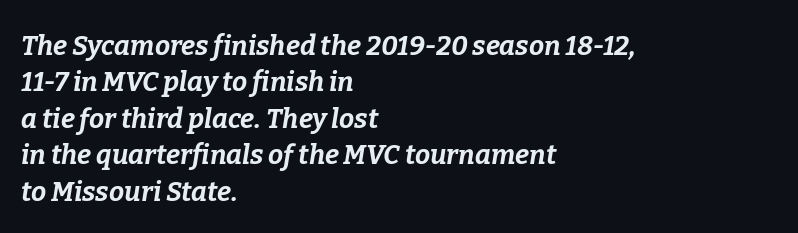
The text block is weighted toward the left margin, trailing off unevenly rightward. Has an underline been added? It has not. Every letter is thick-stroked: bold, no question. Leading: standard. Is the letter spacing exaggerated? No — it looks like the ordinary default. Slanted lettering throughout.
